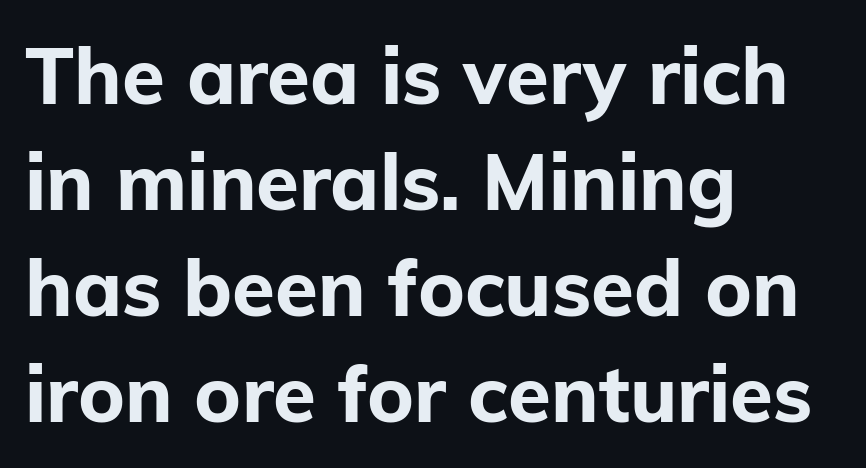
The image shows 78 px bold sans-serif type, upright; set left-aligned, normal line spacing (1.36x), normal letter spacing, not underlined; low stroke contrast and a medium x-height.
